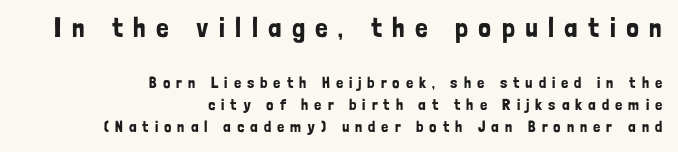
Q: Is the text italic (slanted)? A: No, it is upright.
Q: Is the typeface a serif or a sans-serif typeface? A: Sans-serif.
Q: Is the text underlined? A: No.
Q: How is the paragraph aligned? A: Right-aligned.
Q: Is the spacing between letters normal or unusually wide? A: Unusually wide.
Q: Is the spacing between lines tight, normal or loose? A: Normal.
Q: Which block of text is set in a larger size, the first (top) or the second (bottom)? A: The first (top) one.
Q: Width (condensed, normal, or wide)? A: Condensed.
Q: Stroke contrast? A: Low.
Q: x-height? A: Medium.
Q: Monospaced? A: No.
